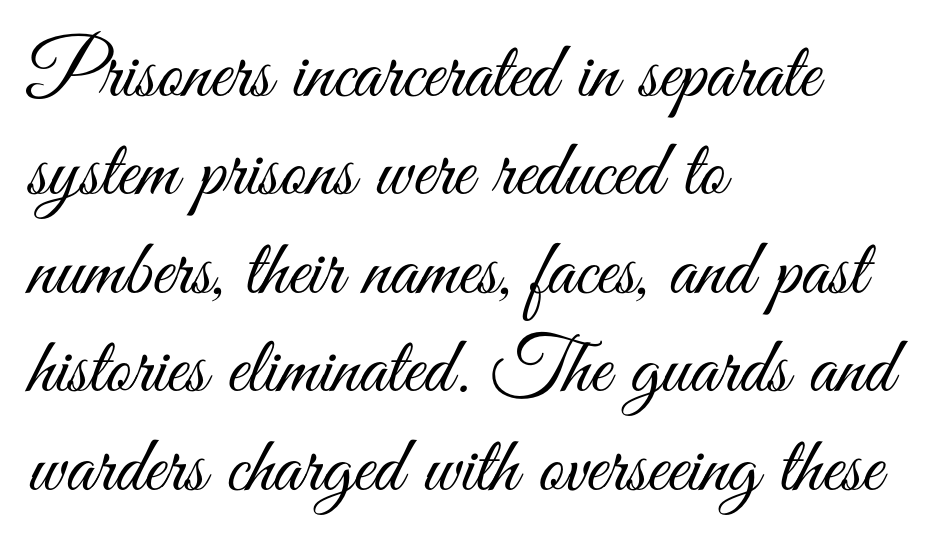
Q: Is the text bold? A: No.
Q: Is the text italic (slanted)? A: Yes.
Q: Is the typeface a serif or a sans-serif typeface? A: Sans-serif.
Q: Is the text underlined? A: No.
Q: How is the paragraph aligned? A: Left-aligned.
Q: Is the spacing between letters normal or unusually wide? A: Normal.
Q: Width (condensed, normal, or wide)? A: Condensed.
Q: Stroke contrast? A: Medium.
Q: x-height? A: Small.
Q: Monospaced? A: No.
